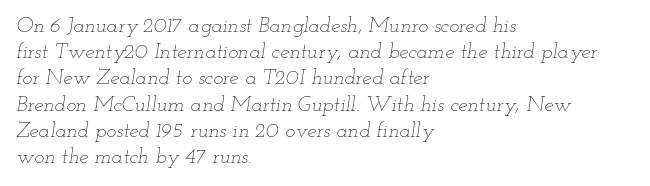
Default kerning and tracking; the words read as compact shapes. The letters are slanted; this is an italic face. Leading: standard. Honestly, there is no underline to notice here at all.
